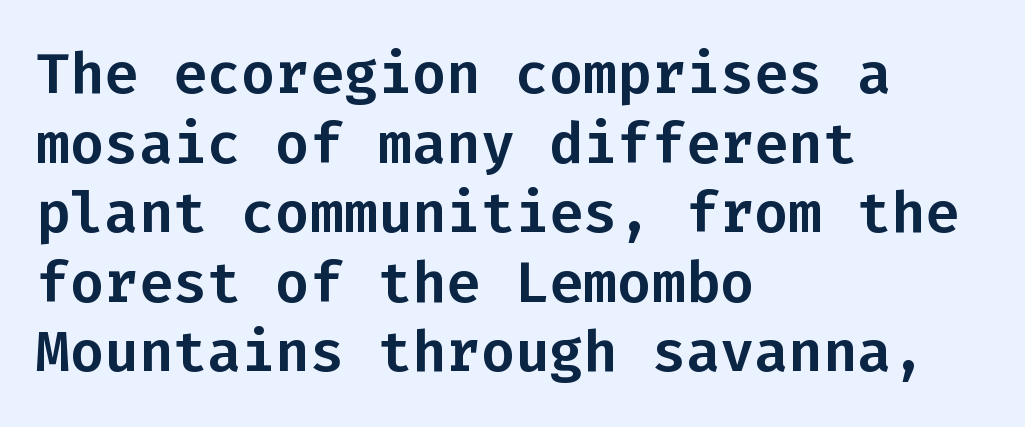
Each word holds together tightly as a unit, with standard inter-letter gaps. These lines stack with their left ends in a neat column. Glance below the letters and you will spot only blank space. Each letter's strokes conclude bluntly, with no projecting serifs. Here the designer chose a console-style face with uniform glyph widths. Vertical strokes here are truly vertical.
